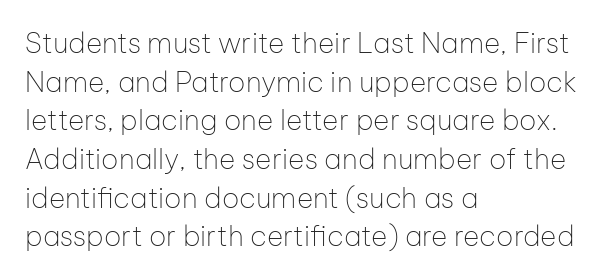
Q: Is the text bold? A: No.
Q: Is the text italic (slanted)? A: No, it is upright.
Q: Is the typeface a serif or a sans-serif typeface? A: Sans-serif.
Q: Is the text underlined? A: No.
Q: How is the paragraph aligned? A: Left-aligned.
Q: Is the spacing between letters normal or unusually wide? A: Normal.
Q: Is the spacing between lines tight, normal or loose? A: Normal.
Q: Width (condensed, normal, or wide)? A: Normal.
Q: Stroke contrast? A: Low.
Q: x-height? A: Medium.
Q: Monospaced? A: No.
